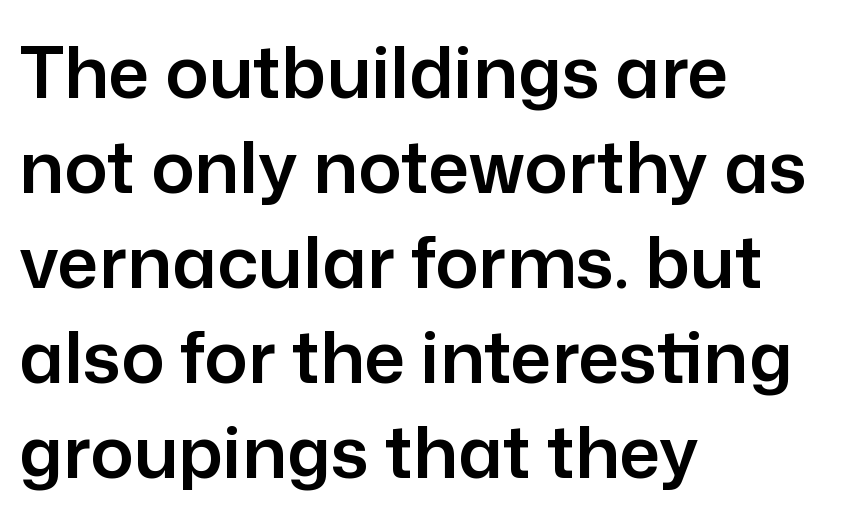
Q: Is the text italic (slanted)? A: No, it is upright.
Q: Is the typeface a serif or a sans-serif typeface? A: Sans-serif.
Q: Is the text underlined? A: No.
Q: How is the paragraph aligned? A: Left-aligned.
Q: Is the spacing between letters normal or unusually wide? A: Normal.
Q: Is the spacing between lines tight, normal or loose? A: Normal.
Q: Width (condensed, normal, or wide)? A: Normal.
Q: Stroke contrast? A: Low.
Q: x-height? A: Medium.
Q: Monospaced? A: No.
